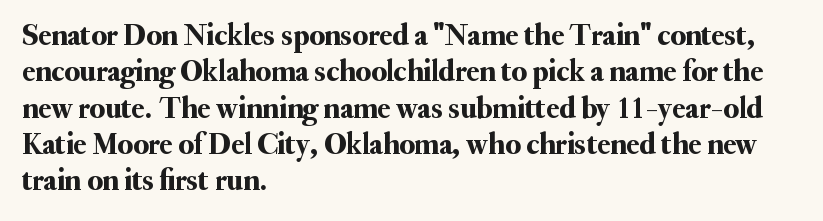
Q: Is the text italic (slanted)? A: No, it is upright.
Q: Is the typeface a serif or a sans-serif typeface? A: Serif.
Q: Is the text underlined? A: No.
Q: How is the paragraph aligned? A: Left-aligned.
Q: Is the spacing between letters normal or unusually wide? A: Normal.
Q: Width (condensed, normal, or wide)? A: Normal.
Q: Stroke contrast? A: Medium.
Q: x-height? A: Small.
Q: Monospaced? A: No.
